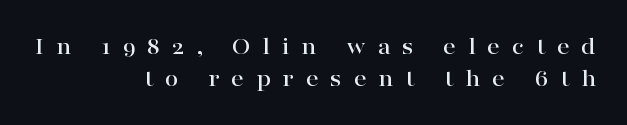
Q: Is the text italic (slanted)? A: No, it is upright.
Q: Is the text underlined? A: No.
Q: How is the paragraph aligned? A: Right-aligned.
Q: Is the spacing between letters normal or unusually wide? A: Unusually wide.
Q: Is the spacing between lines tight, normal or loose? A: Normal.
